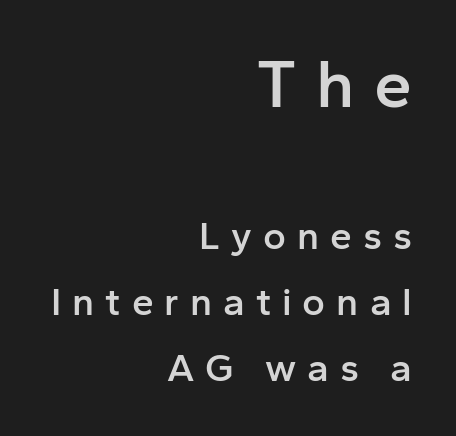
{"serif": "no", "italic": "no", "bold": "semi", "weight": "semibold", "width": "normal", "stroke_contrast": "low", "x_height": "medium", "monospaced": "no", "underline": "no", "align": "right", "line_spacing": "normal", "line_spacing_ratio": 1.69, "letter_spacing": "wide", "letter_spacing_em": 0.28, "larger_block": "first", "size_ratio": 1.74, "glyph_px": 68}
